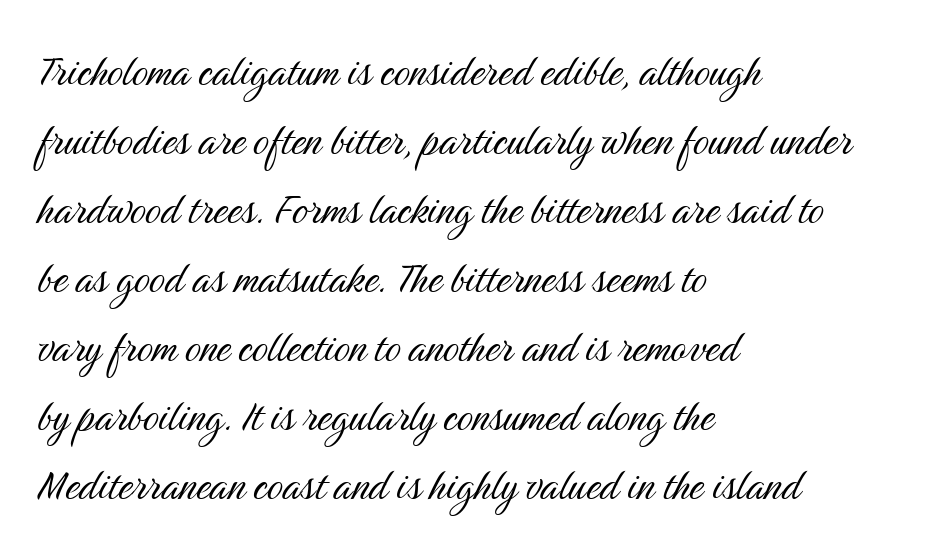
Q: Is the text bold? A: No.
Q: Is the text italic (slanted)? A: Yes.
Q: Is the typeface a serif or a sans-serif typeface? A: Sans-serif.
Q: Is the text underlined? A: No.
Q: How is the paragraph aligned? A: Left-aligned.
Q: Is the spacing between letters normal or unusually wide? A: Normal.
Q: Is the spacing between lines tight, normal or loose? A: Normal.
Q: Width (condensed, normal, or wide)? A: Condensed.
Q: Stroke contrast? A: Medium.
Q: x-height? A: Medium.
Q: Monospaced? A: No.
